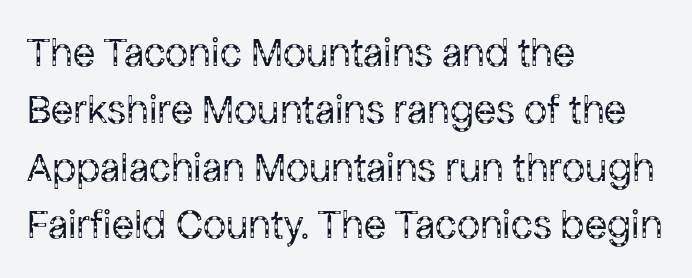
Q: Is the text bold? A: No.
Q: Is the text italic (slanted)? A: No, it is upright.
Q: Is the typeface a serif or a sans-serif typeface? A: Sans-serif.
Q: Is the text underlined? A: No.
Q: How is the paragraph aligned? A: Left-aligned.
Q: Is the spacing between letters normal or unusually wide? A: Normal.
Q: Is the spacing between lines tight, normal or loose? A: Normal.
Q: Width (condensed, normal, or wide)? A: Normal.
Q: Stroke contrast? A: Low.
Q: x-height? A: Medium.
Q: Monospaced? A: No.
